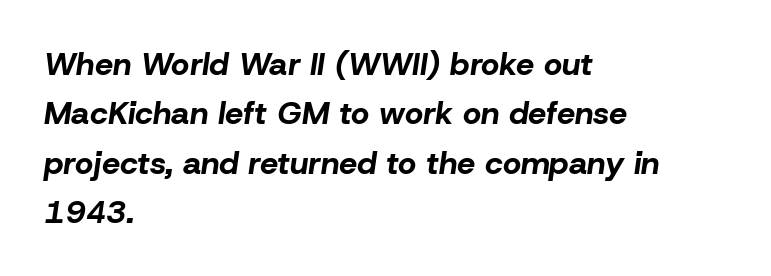
Set as a true bold cut, around the 700 mark. You could not count columns in this text — the font is proportionally spaced. There's an unmistakable incline to the writing here. Leftover space on each line is placed entirely after the last word.
